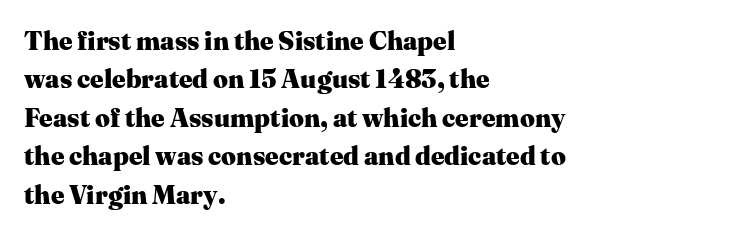
Q: Is the text bold? A: Yes.
Q: Is the text italic (slanted)? A: No, it is upright.
Q: Is the text underlined? A: No.
Q: How is the paragraph aligned? A: Left-aligned.
Q: Is the spacing between letters normal or unusually wide? A: Normal.
Q: Is the spacing between lines tight, normal or loose? A: Normal.
